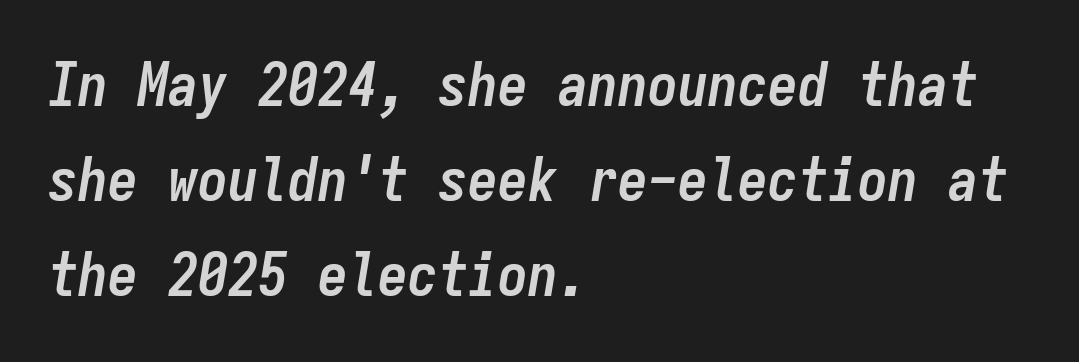
{"italic": "yes", "lean": "right", "slant_degrees": 9, "bold": "yes", "weight": "semibold", "width": "condensed", "stroke_contrast": "low", "x_height": "medium", "monospaced": "yes", "underline": "no", "align": "left", "line_spacing": "normal", "line_spacing_ratio": 1.58, "letter_spacing": "normal", "letter_spacing_em": 0.0, "glyph_px": 60}
